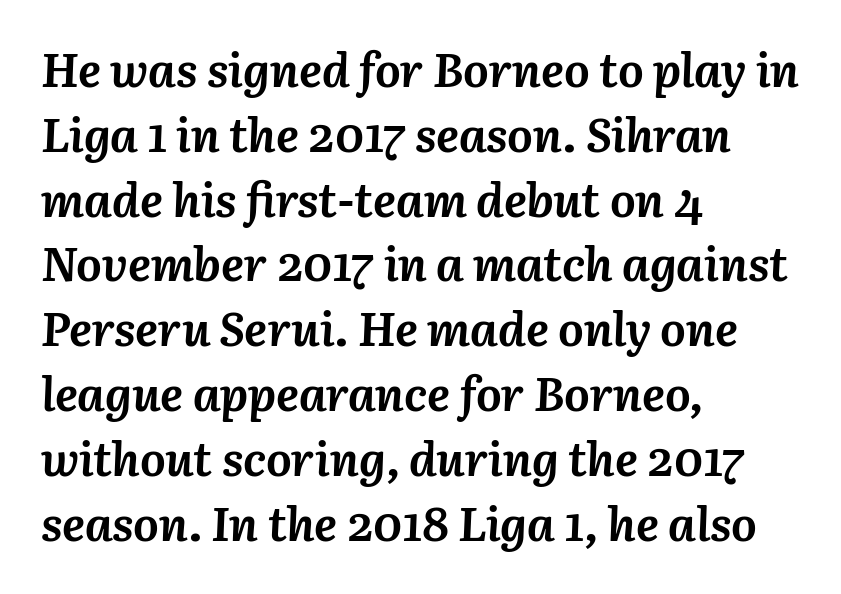
{"italic": "yes", "lean": "right", "slant_degrees": 3, "bold": "yes", "weight": "semibold", "width": "normal", "stroke_contrast": "medium", "x_height": "medium", "monospaced": "no", "underline": "no", "align": "left", "line_spacing": "normal", "line_spacing_ratio": 1.35, "letter_spacing": "normal", "letter_spacing_em": 0.0, "glyph_px": 48}
